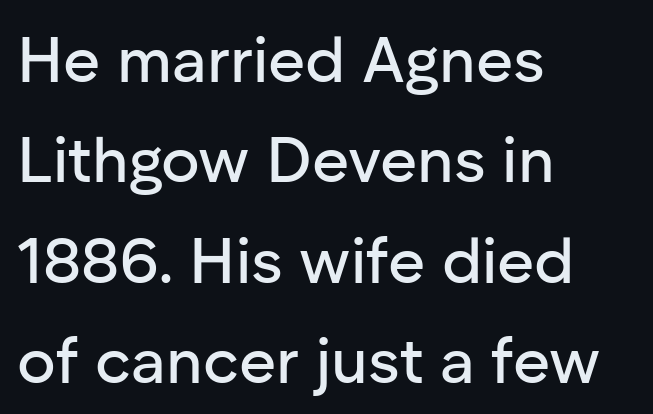
Compared with a centered layout, this one pins lines to the left instead. Honestly, there is no underline to notice here at all. The face used here is proportionally spaced, like ordinary book or web type. Is there any slant? The stems are plumb.
